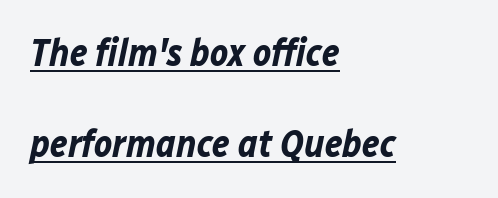
Summary of weight: heavy, a full bold. Designer's note — italics engaged. A typesetter would call this leading open, well beyond the default. The words here are underlined. One-word summary of the alignment: left. The rendering keeps characters at their native spacing.
